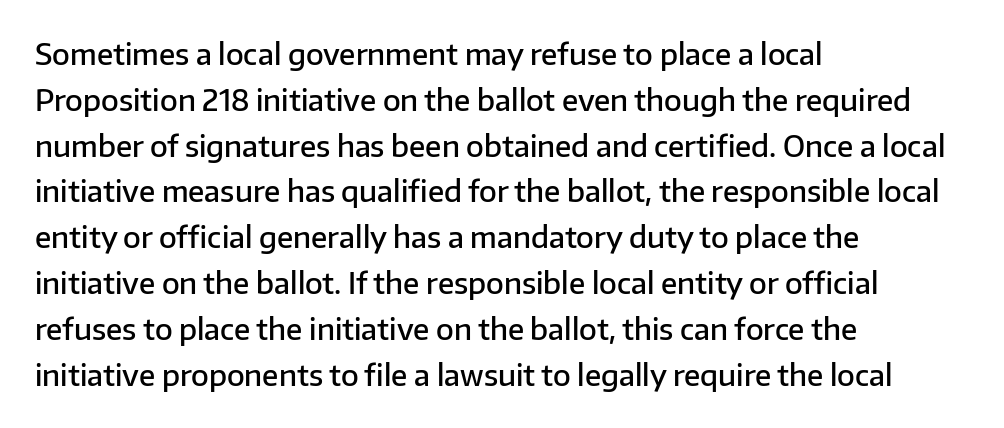
The image shows 29 px semibold sans-serif type, upright; set left-aligned, normal line spacing (1.58x), normal letter spacing, not underlined; low stroke contrast and a medium x-height.
